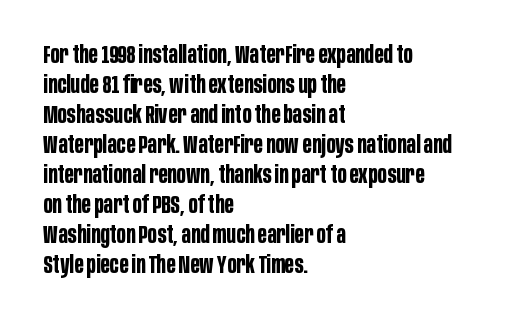
{"italic": "no", "bold": "yes", "underline": "no", "align": "left", "line_spacing": "normal", "line_spacing_ratio": 1.25, "letter_spacing": "normal", "letter_spacing_em": 0.0, "glyph_px": 24}
